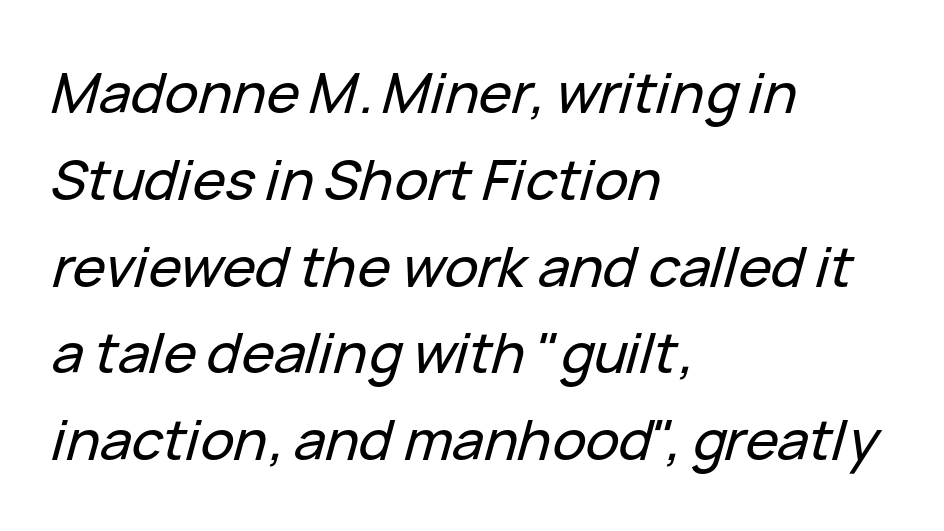
{"italic": "yes", "lean": "right", "slant_degrees": 15, "width": "normal", "stroke_contrast": "low", "x_height": "medium", "monospaced": "no", "underline": "no", "align": "left", "line_spacing": "normal", "line_spacing_ratio": 1.55, "letter_spacing": "normal", "letter_spacing_em": 0.0, "glyph_px": 56}
